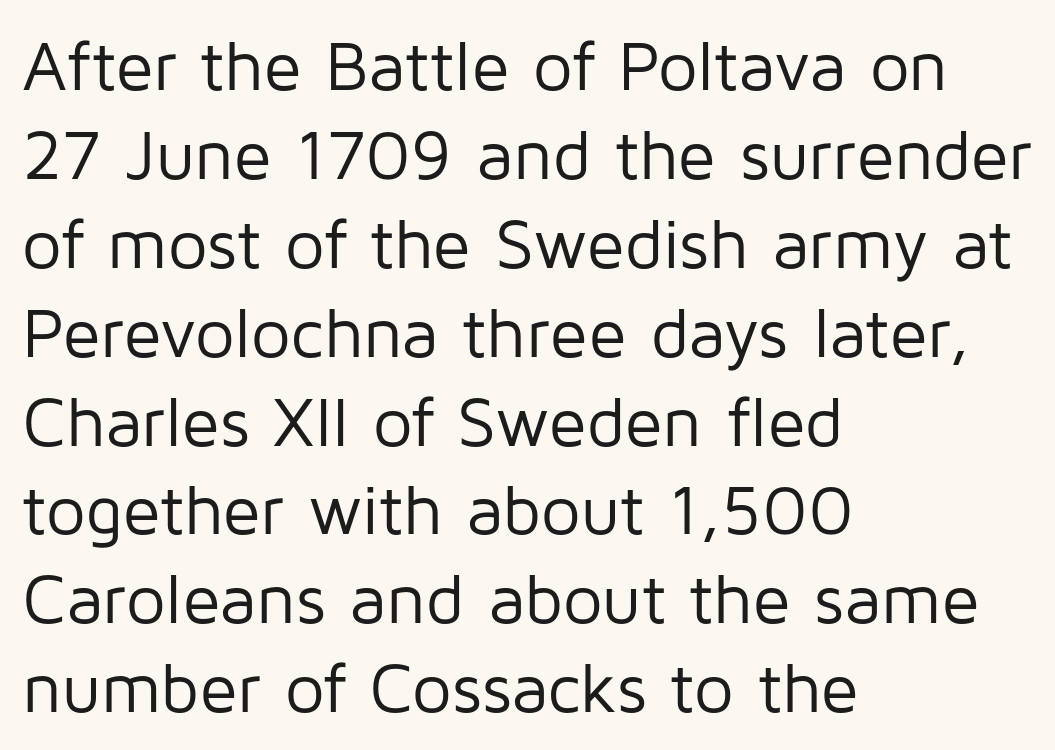
The image shows 70 px regular-weight sans-serif type, upright; set left-aligned, normal line spacing (1.27x), normal letter spacing, not underlined; low stroke contrast and a medium x-height.
